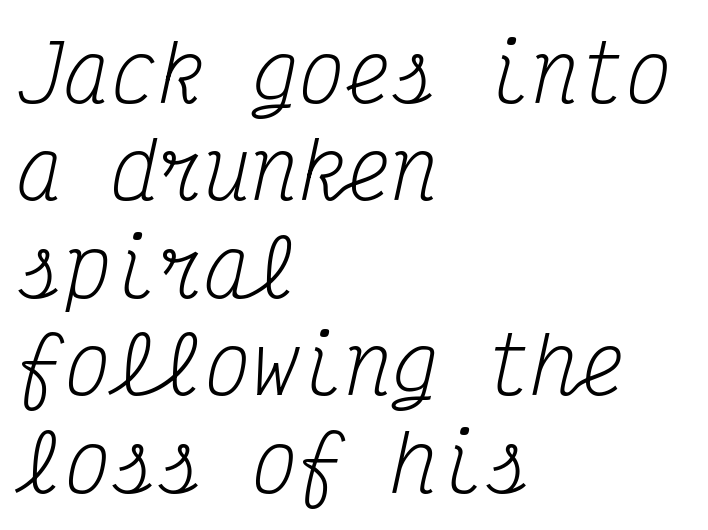
Nobody touched the tracking dial on this one. Think of a typewriter: that constant character pitch is what you see here. Italic: yes, the glyphs are oblique. The rag falls on the right side of this text block.
